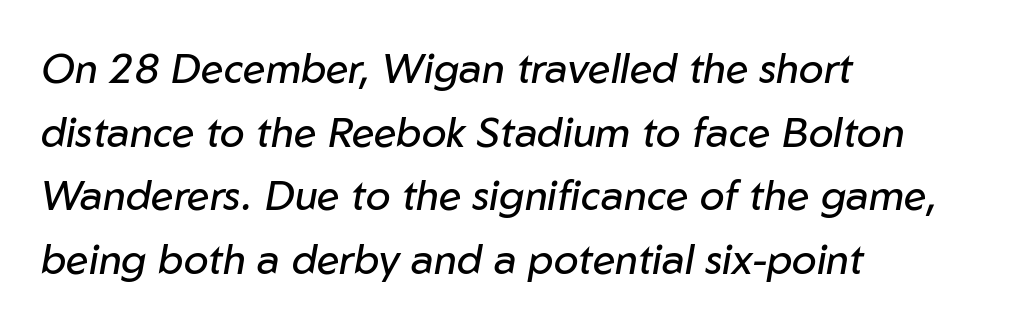
{"italic": "yes", "lean": "right", "slant_degrees": 10, "bold": "no", "weight": "regular", "width": "normal", "stroke_contrast": "low", "x_height": "medium", "monospaced": "no", "underline": "no", "align": "left", "line_spacing": "normal", "line_spacing_ratio": 1.55, "letter_spacing": "normal", "letter_spacing_em": 0.0, "glyph_px": 41}
